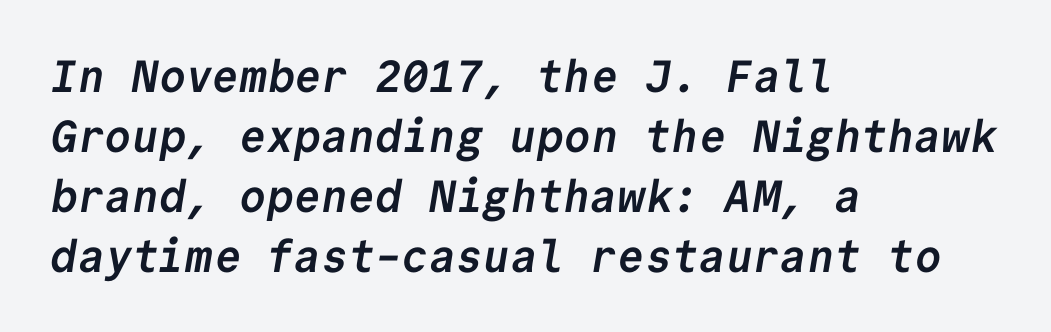
{"serif": "no", "bold": "yes", "weight": "semibold", "width": "normal", "stroke_contrast": "low", "x_height": "medium", "monospaced": "yes", "underline": "no", "align": "left", "line_spacing": "normal", "line_spacing_ratio": 1.33, "letter_spacing": "normal", "letter_spacing_em": 0.0, "glyph_px": 45}
